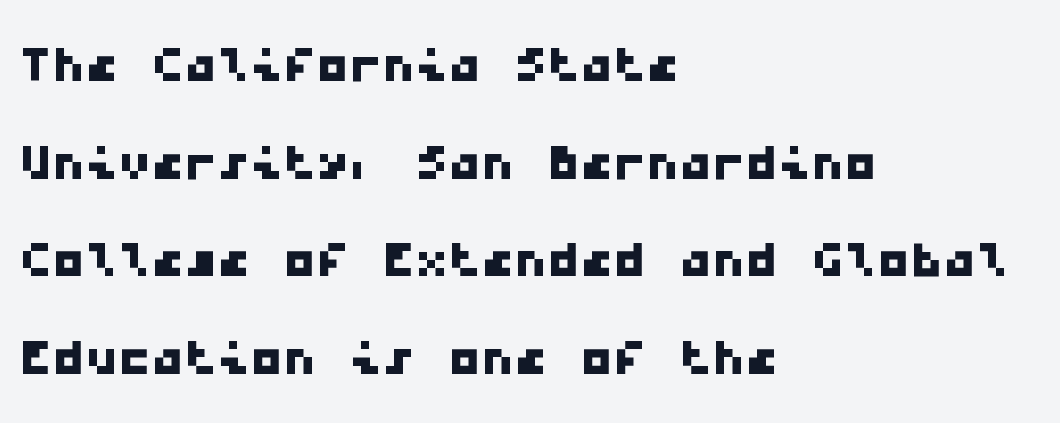
{"serif": "no", "width": "wide", "stroke_contrast": "low", "x_height": "medium", "monospaced": "yes", "underline": "no", "align": "left", "line_spacing": "normal", "line_spacing_ratio": 1.48, "letter_spacing": "normal", "letter_spacing_em": 0.0, "glyph_px": 66}
